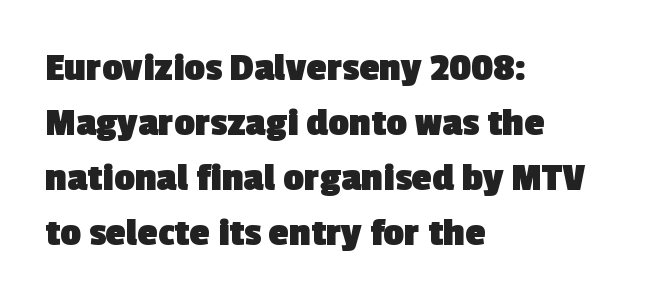
Compared with typical paragraphs, the rows here are spaced about the same. The rendering anchors every line to the left-hand side. The rendering shows plain stroke endings on the letterforms — a sans-serif design. The passage shown is emphatically bold. This sample uses plain, unmodified letter spacing. Unmarked baselines from the first word to the last.
